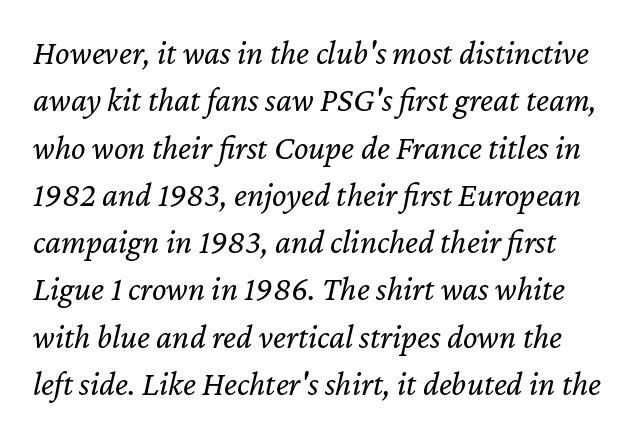
Q: Is the text bold? A: No.
Q: Is the text italic (slanted)? A: Yes, it leans right by about 12 degrees.
Q: Is the text underlined? A: No.
Q: Is the spacing between letters normal or unusually wide? A: Normal.
Q: Is the spacing between lines tight, normal or loose? A: Normal.
Q: Width (condensed, normal, or wide)? A: Normal.
Q: Stroke contrast? A: Low.
Q: x-height? A: Medium.
Q: Monospaced? A: No.
